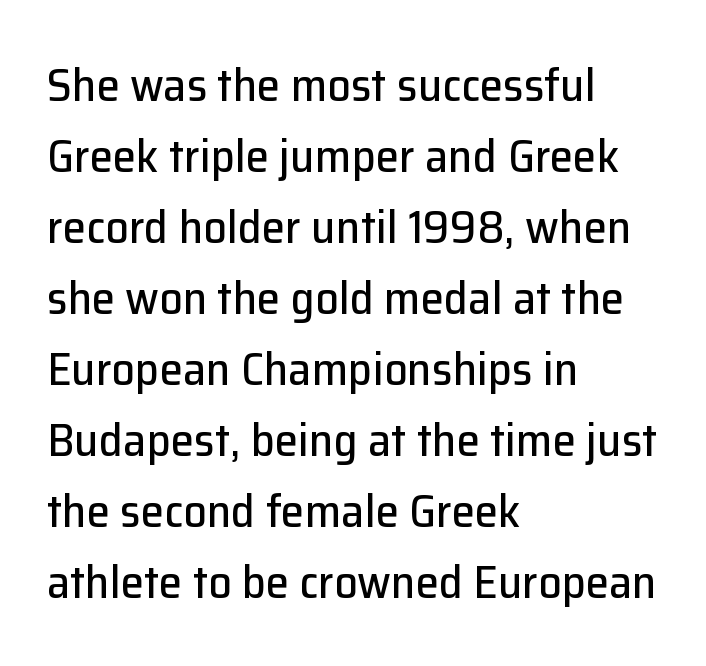
The image shows 47 px sans-serif type, upright; set left-aligned, normal line spacing (1.51x), normal letter spacing, not underlined; low stroke contrast and a medium x-height.
